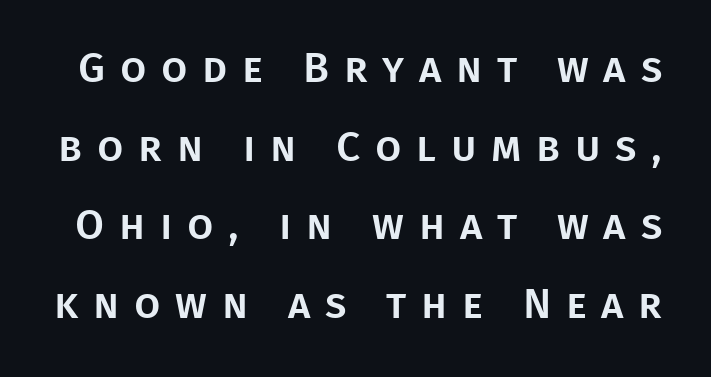
Do the letters lean? They stand straight. Is the letter spacing exaggerated? Yes — the characters are pushed far apart. Classification — sans serif. Check under the words: just untouched page.
